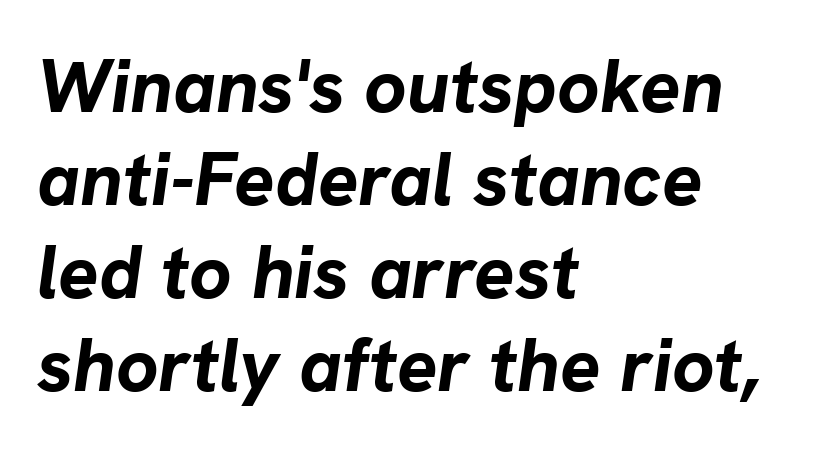
Q: Is the text bold? A: Yes.
Q: Is the text italic (slanted)? A: Yes, it leans right by about 8 degrees.
Q: Is the text underlined? A: No.
Q: How is the paragraph aligned? A: Left-aligned.
Q: Is the spacing between letters normal or unusually wide? A: Normal.
Q: Width (condensed, normal, or wide)? A: Normal.
Q: Stroke contrast? A: Low.
Q: x-height? A: Medium.
Q: Monospaced? A: No.
